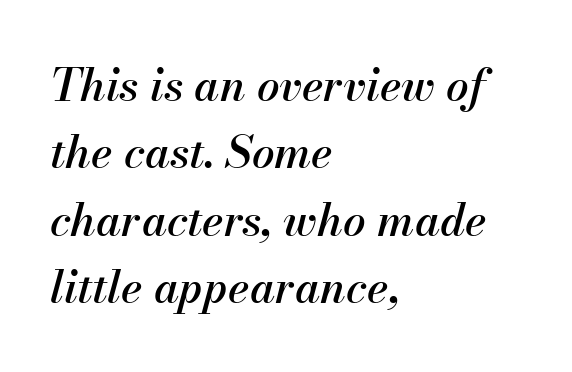
Notice how descenders clear the ascenders below comfortably — that's standard leading. The ragged edge is on the right, which tells us the setting is flush left. The rendering uses natural spacing where letterforms have individual widths. Look at the tracking — it's just the regular setting, nothing added.
